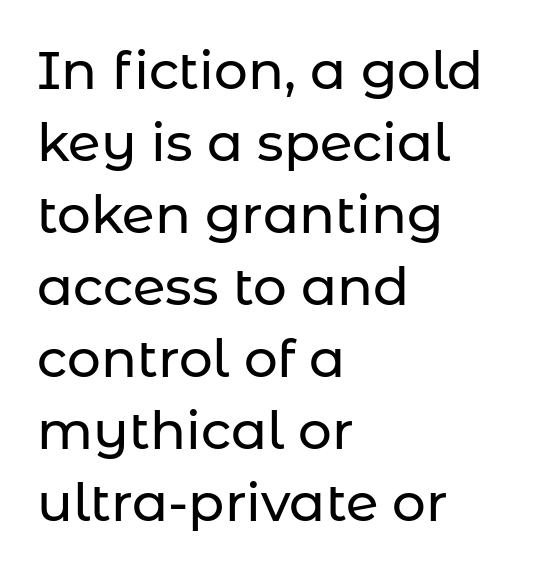
The image shows 53 px sans-serif type, upright; set left-aligned, normal line spacing (1.36x), normal letter spacing, not underlined; low stroke contrast and a medium x-height.
